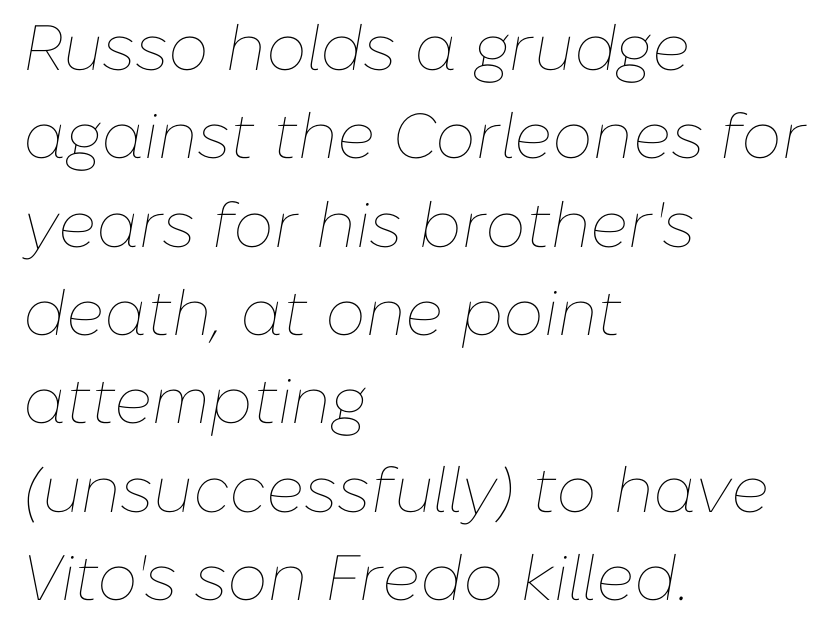
Q: Is the text bold? A: No.
Q: Is the text italic (slanted)? A: Yes, it leans right by about 10 degrees.
Q: Is the text underlined? A: No.
Q: How is the paragraph aligned? A: Left-aligned.
Q: Is the spacing between letters normal or unusually wide? A: Normal.
Q: Is the spacing between lines tight, normal or loose? A: Normal.
Q: Width (condensed, normal, or wide)? A: Normal.
Q: Stroke contrast? A: Low.
Q: x-height? A: Medium.
Q: Monospaced? A: No.
